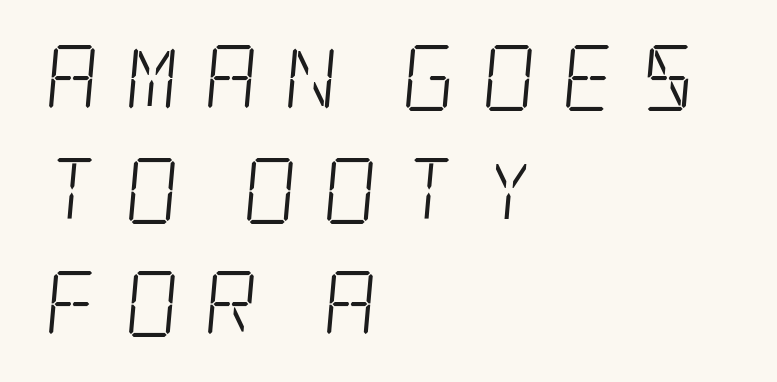
Q: Is the text bold? A: No.
Q: Is the typeface a serif or a sans-serif typeface? A: Serif.
Q: Is the text underlined? A: No.
Q: How is the paragraph aligned? A: Left-aligned.
Q: Is the spacing between letters normal or unusually wide? A: Unusually wide.
Q: Width (condensed, normal, or wide)? A: Condensed.
Q: Stroke contrast? A: Low.
Q: x-height? A: Large.
